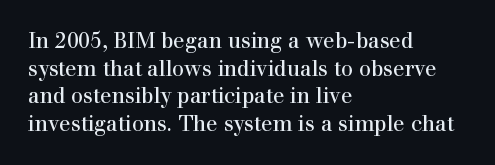
Teacher's note: observe the even left margin — that is flush-left alignment. The line texture is even and compact thanks to regular tracking. The lettering stays uniformly vertical, giving the passage a roman look. The baseline area is clear.
